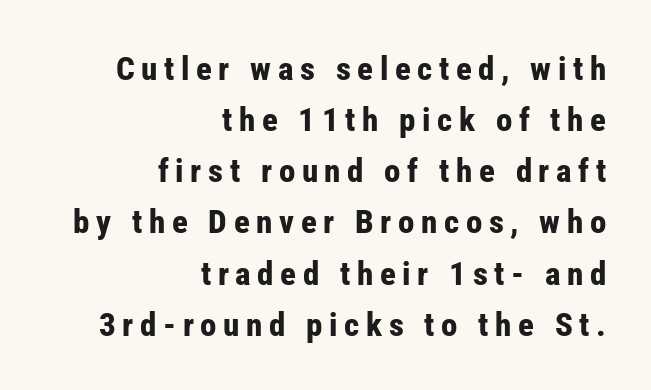
The image shows 33 px bold, condensed sans-serif type, upright; set right-aligned, normal line spacing (1.55x), unusually wide letter spacing (+0.2 em), not underlined; low stroke contrast and a medium x-height.
